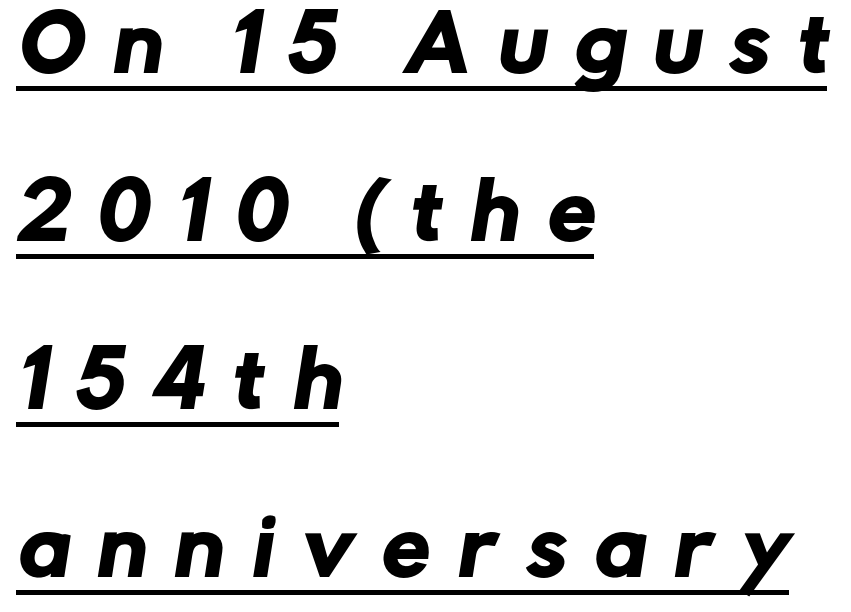
{"serif": "no", "width": "normal", "stroke_contrast": "low", "x_height": "medium", "monospaced": "no", "underline": "yes", "align": "left", "line_spacing": "loose", "line_spacing_ratio": 2.21, "letter_spacing": "wide", "letter_spacing_em": 0.38, "glyph_px": 76}
